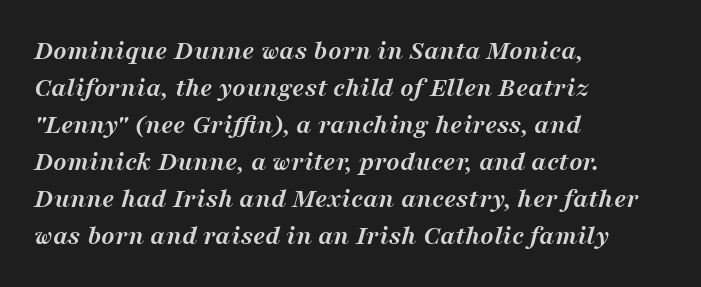
A serif font was chosen for this passage. The strip under each line holds only bare page. Summary of weight: heavy, a full bold. The designer left line spacing at the default.
